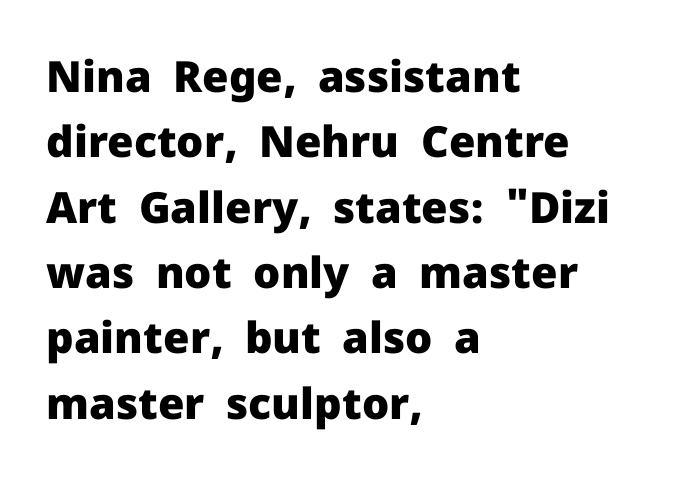
{"serif": "no", "italic": "no", "bold": "yes", "weight": "heavy", "width": "normal", "stroke_contrast": "low", "x_height": "medium", "monospaced": "no", "underline": "no", "align": "left", "line_spacing": "normal", "line_spacing_ratio": 1.52, "letter_spacing": "normal", "letter_spacing_em": 0.0, "glyph_px": 43}
